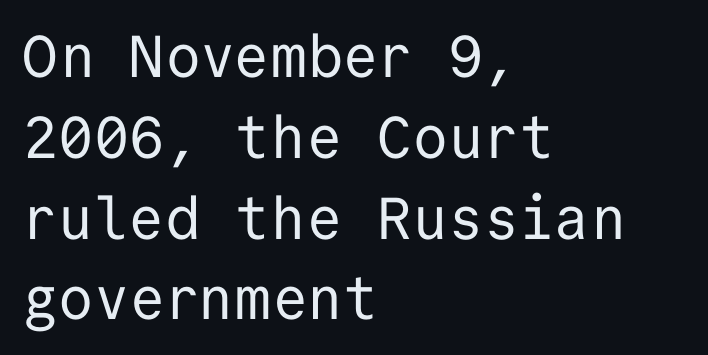
{"serif": "no", "italic": "no", "bold": "no", "weight": "regular", "width": "normal", "stroke_contrast": "low", "x_height": "medium", "monospaced": "yes", "underline": "no", "align": "left", "line_spacing": "normal", "line_spacing_ratio": 1.37, "letter_spacing": "normal", "letter_spacing_em": 0.0, "glyph_px": 59}
